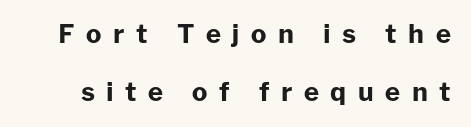
The image shows 26 px bold type, upright; set loose line spacing (2.24x), unusually wide letter spacing (+0.44 em), not underlined.
